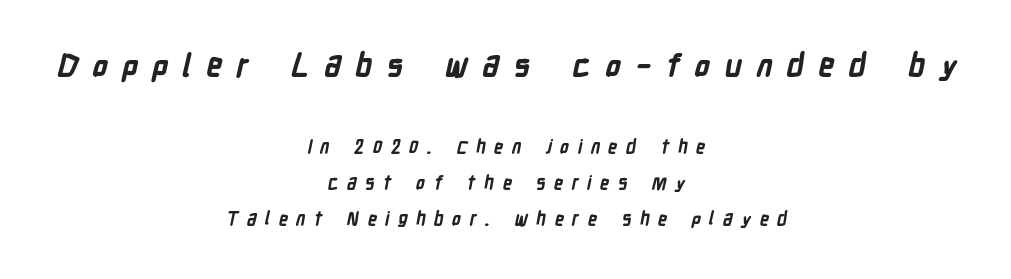
The sample has been set heavy, in full bold. The tracking reads as deliberately expanded to a designer's eye. Airy leading. This layout puts the oversized block above and the modest block below. The lines in this sample share a center point and differ in where they start and stop.
